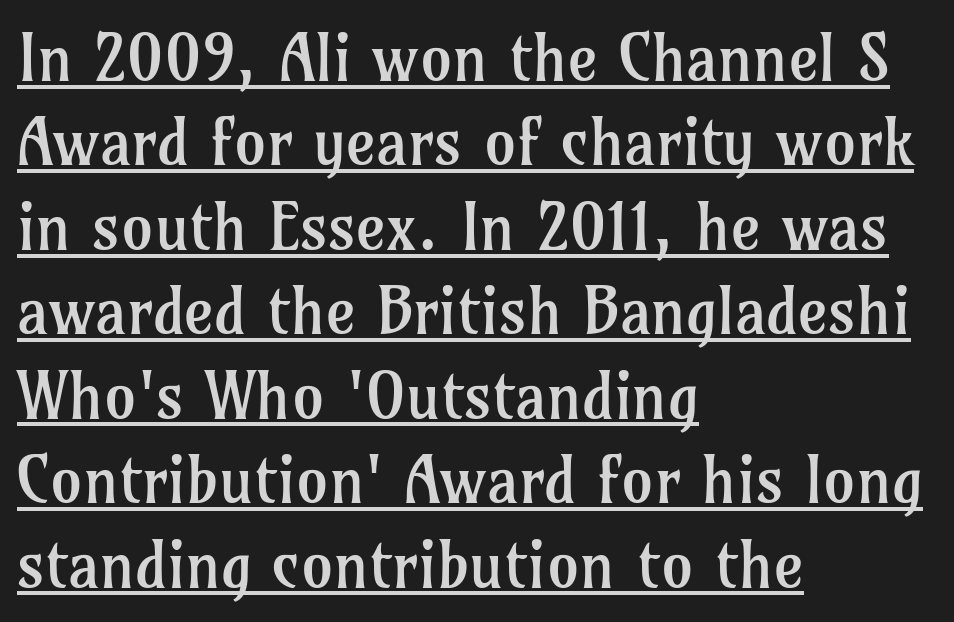
The image shows 64 px regular-weight serif type, upright; set left-aligned, normal line spacing (1.32x), normal letter spacing, underlined; low stroke contrast and a medium x-height.
